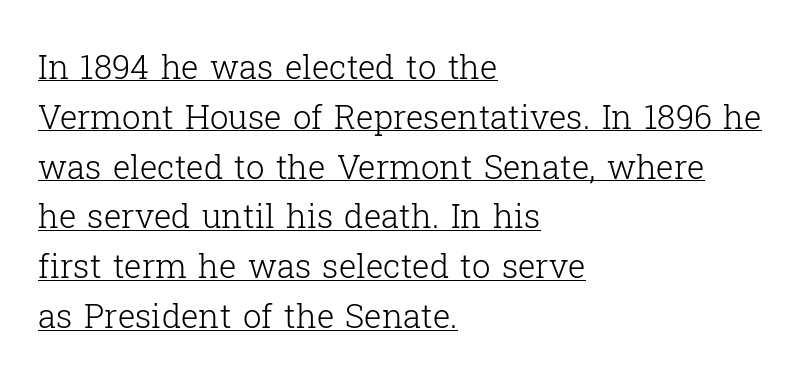
In terms of posture, this sample is upright. Underline: present. Here the designer chose a conventional face with non-uniform glyph widths. One-word summary of the alignment: left. Whoever set this chose a conventional vertical rhythm. Heft: none added — not bold.
